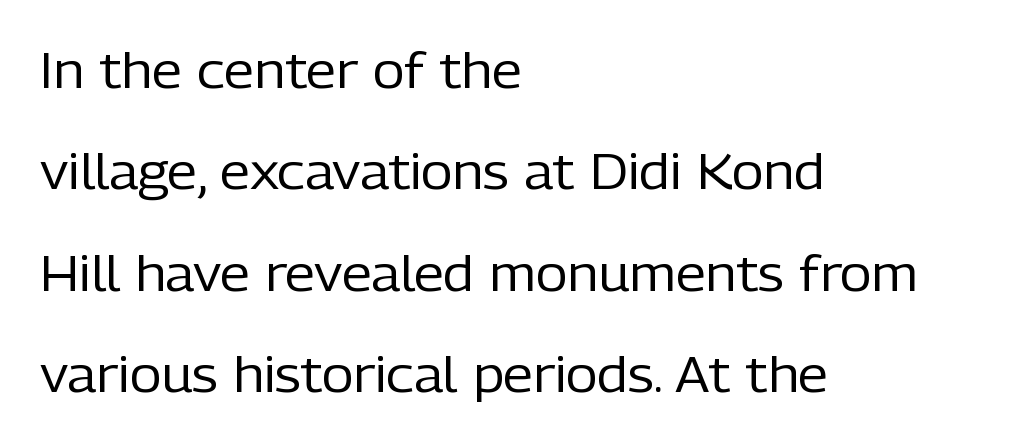
The image shows 49 px regular-weight sans-serif type, upright; set left-aligned, loose line spacing (2.07x), normal letter spacing, not underlined; low stroke contrast and a medium x-height.
